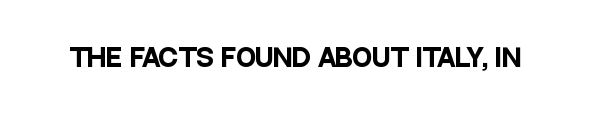
{"italic": "no", "bold": "yes", "underline": "no", "letter_spacing": "normal", "letter_spacing_em": 0.0, "glyph_px": 24}
